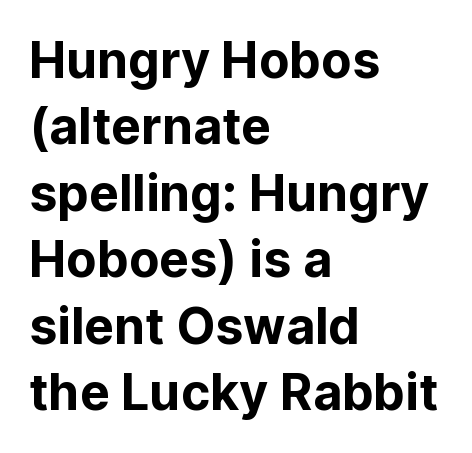
{"serif": "no", "italic": "no", "width": "normal", "stroke_contrast": "low", "x_height": "medium", "monospaced": "no", "underline": "no", "align": "left", "line_spacing": "normal", "line_spacing_ratio": 1.33, "letter_spacing": "normal", "letter_spacing_em": 0.0, "glyph_px": 50}
